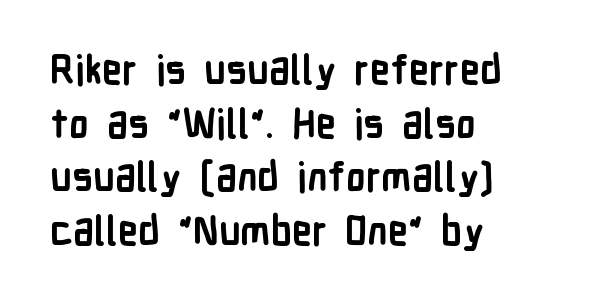
The image shows 40 px semibold, condensed sans-serif type, upright; set left-aligned, normal line spacing (1.34x), normal letter spacing, not underlined; low stroke contrast and a medium x-height.
